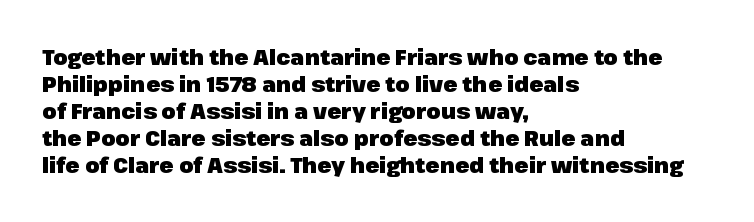
{"italic": "no", "bold": "yes", "underline": "no", "align": "left", "line_spacing": "normal", "line_spacing_ratio": 1.29, "letter_spacing": "normal", "letter_spacing_em": 0.0, "glyph_px": 21}
